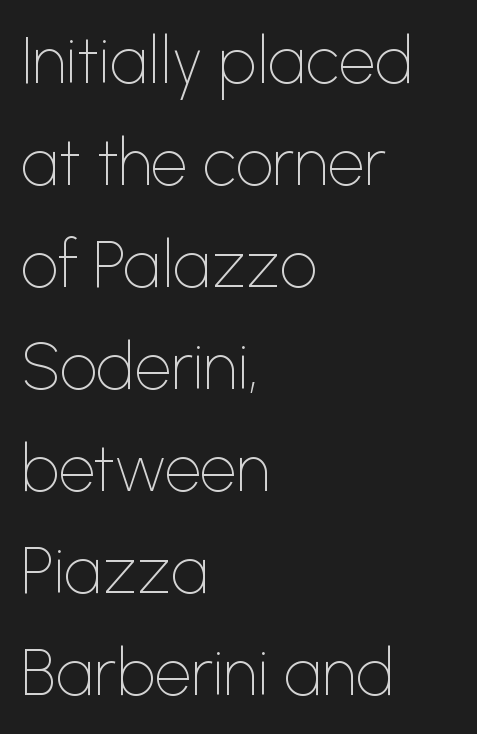
The image shows 65 px thin sans-serif type, upright; set left-aligned, normal line spacing (1.57x), normal letter spacing, not underlined; low stroke contrast and a medium x-height.
